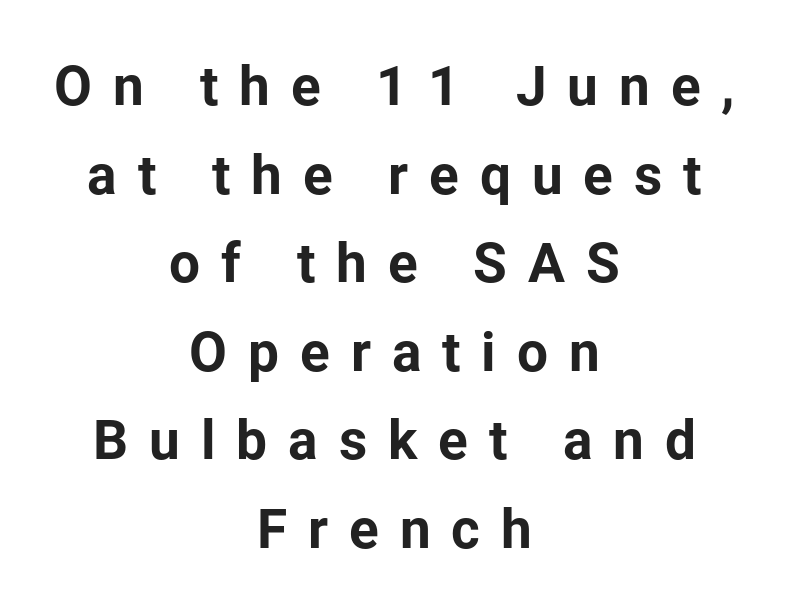
Q: Is the text bold? A: Yes.
Q: Is the text italic (slanted)? A: No, it is upright.
Q: Is the typeface a serif or a sans-serif typeface? A: Sans-serif.
Q: Is the text underlined? A: No.
Q: How is the paragraph aligned? A: Centered.
Q: Is the spacing between letters normal or unusually wide? A: Unusually wide.
Q: Is the spacing between lines tight, normal or loose? A: Normal.
Q: Width (condensed, normal, or wide)? A: Normal.
Q: Stroke contrast? A: Low.
Q: x-height? A: Medium.
Q: Monospaced? A: No.
